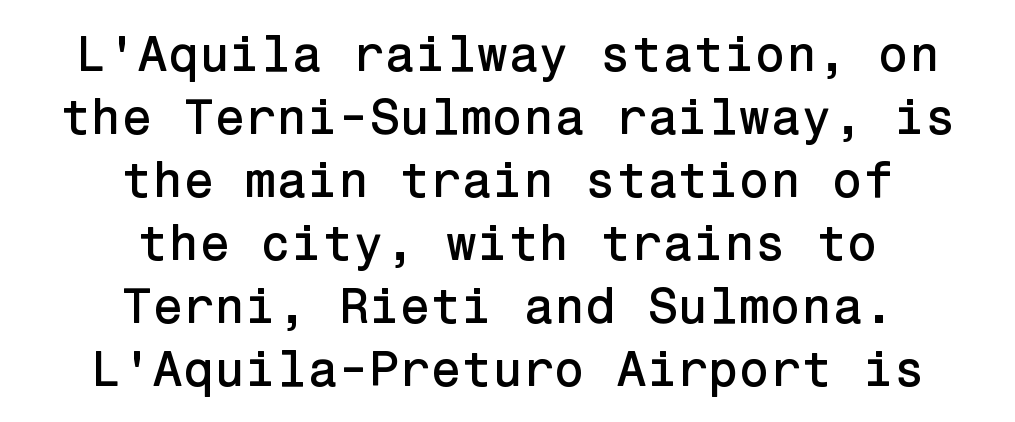
Q: Is the text italic (slanted)? A: No, it is upright.
Q: Is the typeface a serif or a sans-serif typeface? A: Sans-serif.
Q: Is the text underlined? A: No.
Q: How is the paragraph aligned? A: Centered.
Q: Is the spacing between letters normal or unusually wide? A: Normal.
Q: Is the spacing between lines tight, normal or loose? A: Normal.
Q: Width (condensed, normal, or wide)? A: Normal.
Q: Stroke contrast? A: Low.
Q: x-height? A: Medium.
